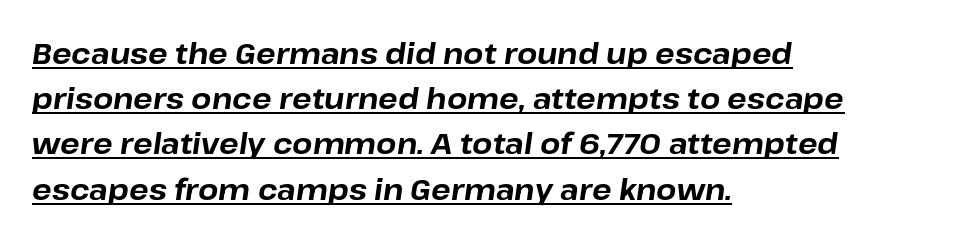
Q: Is the text bold? A: Yes.
Q: Is the text italic (slanted)? A: Yes, it leans right by about 8 degrees.
Q: Is the text underlined? A: Yes.
Q: How is the paragraph aligned? A: Left-aligned.
Q: Is the spacing between letters normal or unusually wide? A: Normal.
Q: Is the spacing between lines tight, normal or loose? A: Normal.
Q: Width (condensed, normal, or wide)? A: Normal.
Q: Stroke contrast? A: Low.
Q: x-height? A: Medium.
Q: Monospaced? A: No.
